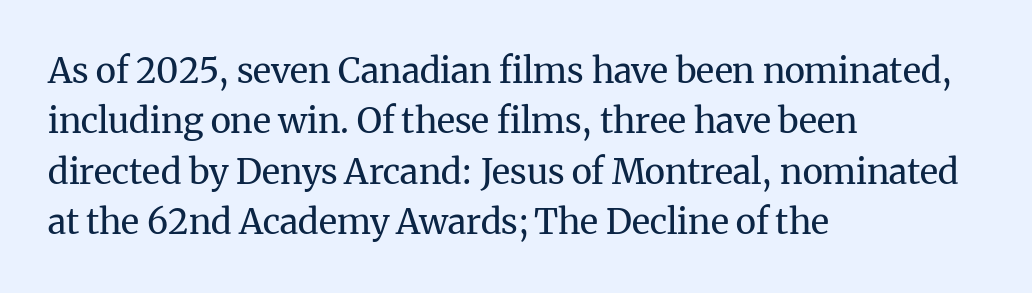
Is the block centered? No — it sits flush against the left margin. Between one letter and the next there's only the usual sliver of space. Compared with typical paragraphs, the rows here are spaced about the same. The cut favours lightness, reaching ordinary text weight at its darkest. A typesetter would call this proportional, since set widths differ per character. Underlining? Definitely not there.
